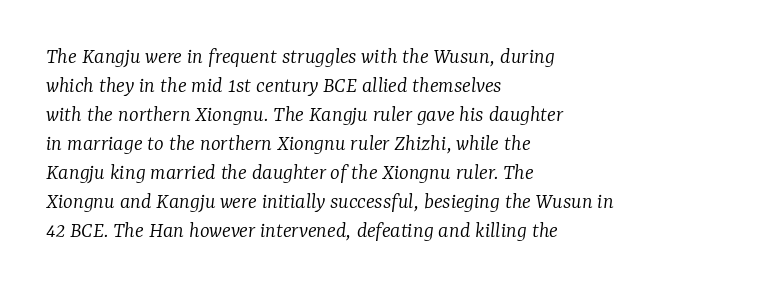
If you drew a ruler down the left edge, every line would touch it. This sample uses an oblique cut, with every glyph tilted off the vertical. The cut favours lightness, reaching ordinary text weight at its darkest. Check under the words: just untouched page.
